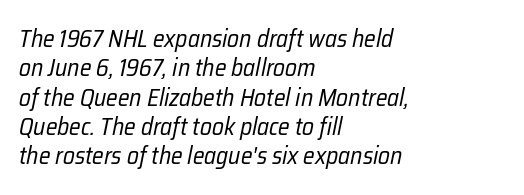
The letters sit at their default tracking, neither squeezed nor spread. The typesetter chose a ragged-right arrangement here. Does the lettering tilt? It does — this is italic. Any mark beneath the type? The region is blank.
